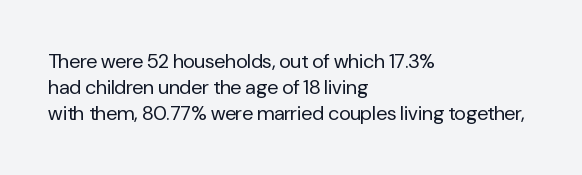
The image shows 20 px text type, upright; set left-aligned, normal line spacing (1.3x), normal letter spacing, not underlined.
